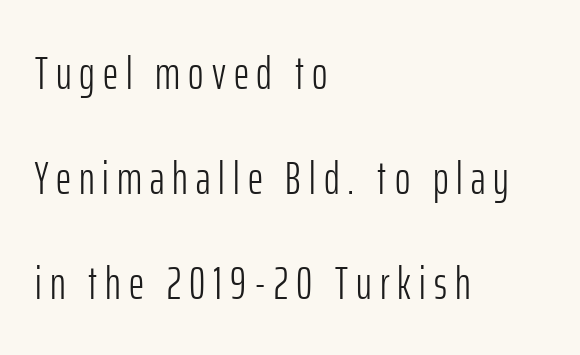
The area under the type is left untouched. The passage shown is typed in a proportional face where columns would drift. The weight would be labelled regular, book, light, or lighter still. Italic? Not at all — the glyphs are vertical. This sample uses a sans-serif face.
